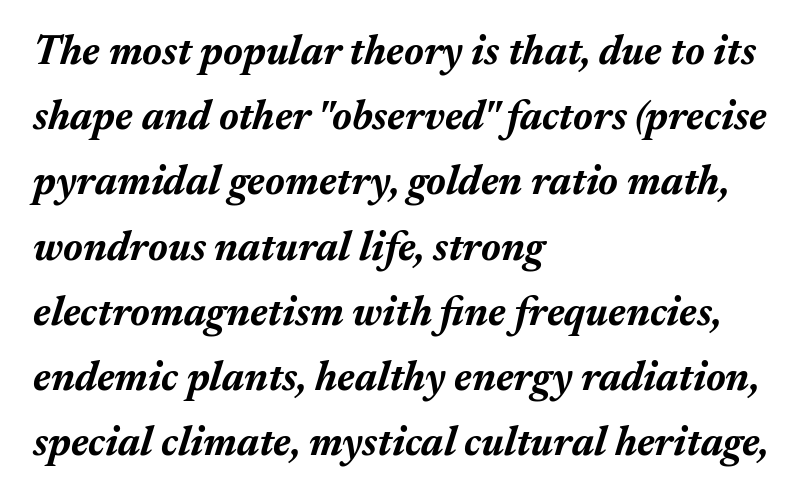
Q: Is the text bold? A: Yes.
Q: Is the text italic (slanted)? A: Yes, it leans right by about 17 degrees.
Q: Is the text underlined? A: No.
Q: How is the paragraph aligned? A: Left-aligned.
Q: Is the spacing between letters normal or unusually wide? A: Normal.
Q: Is the spacing between lines tight, normal or loose? A: Normal.
Q: Width (condensed, normal, or wide)? A: Normal.
Q: Stroke contrast? A: Medium.
Q: x-height? A: Medium.
Q: Monospaced? A: No.
